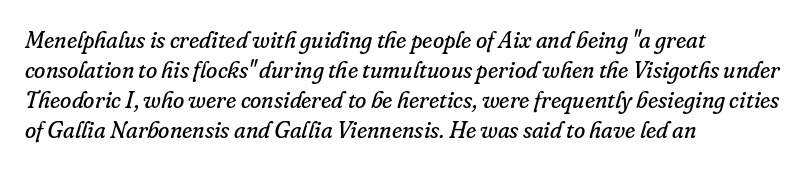
{"italic": "yes", "lean": "right", "slant_degrees": 16, "bold": "no", "underline": "no", "align": "left", "line_spacing": "normal", "line_spacing_ratio": 1.31, "letter_spacing": "normal", "letter_spacing_em": 0.0, "glyph_px": 23}
